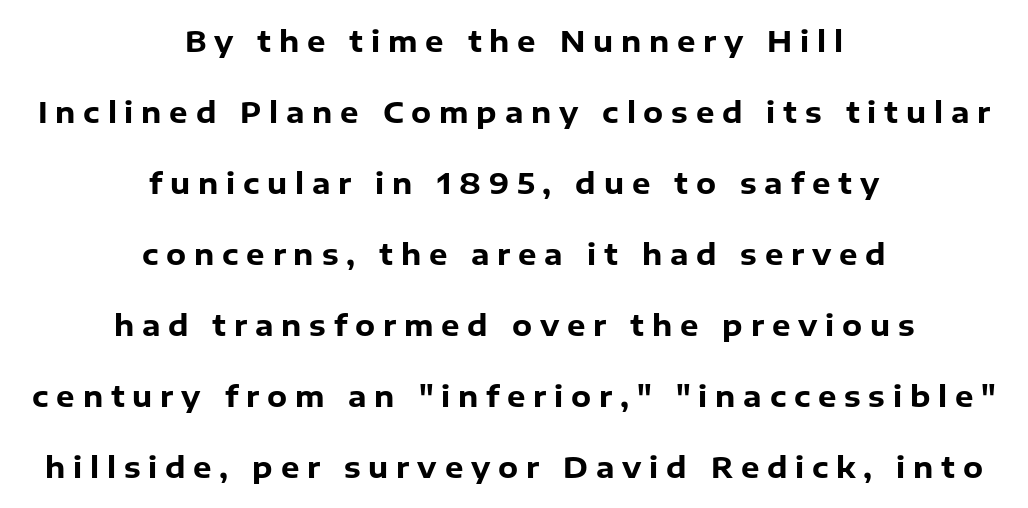
Q: Is the text bold? A: Yes.
Q: Is the text italic (slanted)? A: No, it is upright.
Q: Is the typeface a serif or a sans-serif typeface? A: Sans-serif.
Q: Is the text underlined? A: No.
Q: How is the paragraph aligned? A: Centered.
Q: Is the spacing between letters normal or unusually wide? A: Unusually wide.
Q: Is the spacing between lines tight, normal or loose? A: Loose.
Q: Width (condensed, normal, or wide)? A: Normal.
Q: Stroke contrast? A: Low.
Q: x-height? A: Medium.
Q: Monospaced? A: No.
